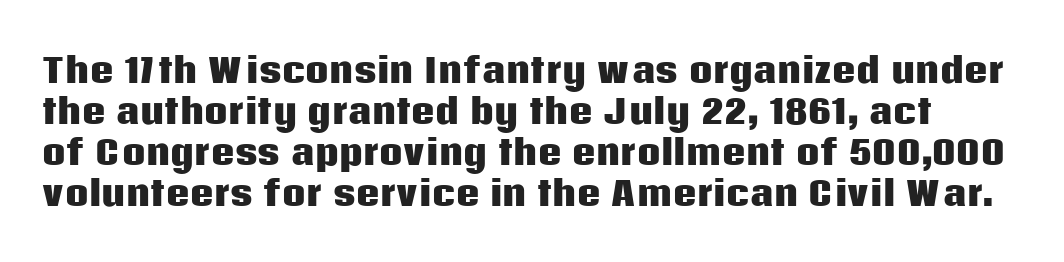
The image shows 33 px heavy sans-serif type, upright; set line spacing 1.24x, normal letter spacing, not underlined; low stroke contrast and a large x-height.
